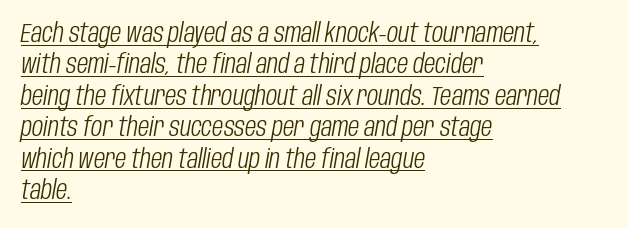
The image shows 26 px text type, italic (leaning right); set left-aligned, line spacing 1.21x, normal letter spacing, underlined.
